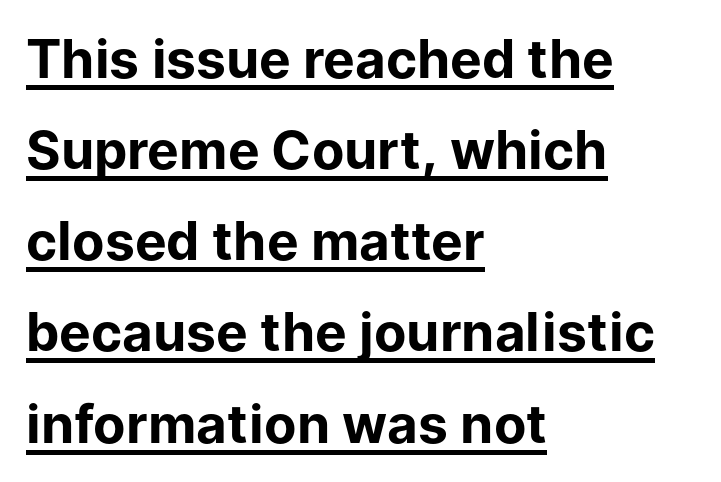
The image shows 53 px bold sans-serif type, upright; set left-aligned, line spacing 1.72x, normal letter spacing, underlined; low stroke contrast and a medium x-height.
